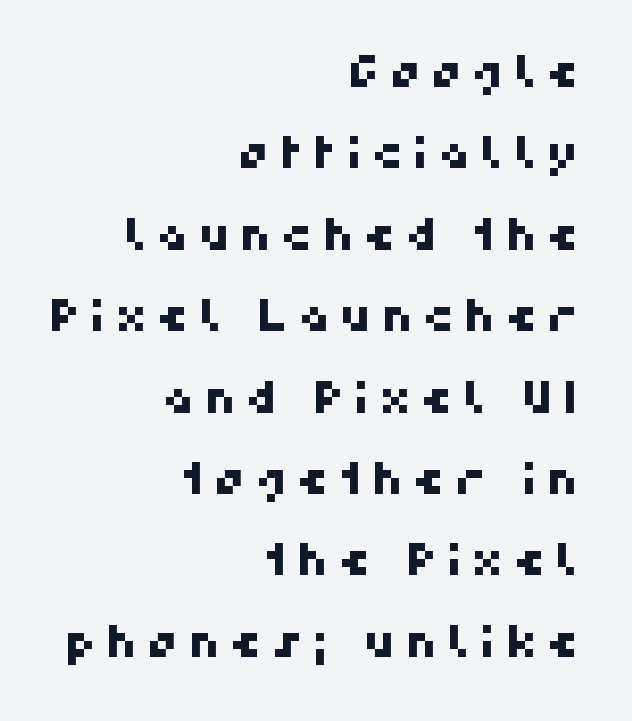
Has an underline been added? It has not. The typeface chosen for these lines omits serifs. The letterforms stand isolated, each surrounded by extra space. Is this a fixed-width face? No — the glyphs have proportional, varying widths.
